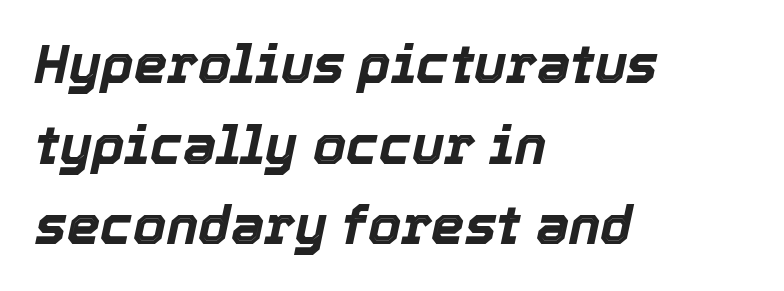
{"italic": "yes", "lean": "right", "slant_degrees": 12, "bold": "yes", "weight": "bold", "width": "normal", "x_height": "medium", "monospaced": "no", "underline": "no", "align": "left", "line_spacing": "normal", "line_spacing_ratio": 1.52, "letter_spacing": "normal", "letter_spacing_em": 0.0, "glyph_px": 53}
